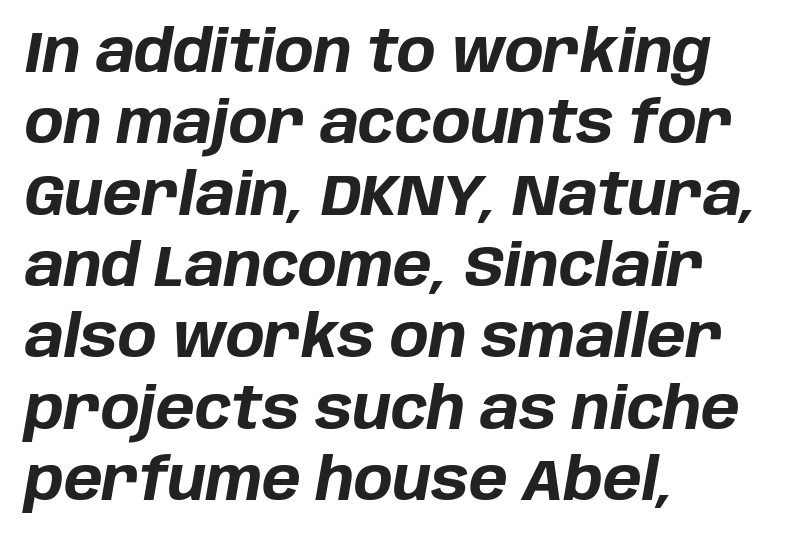
Nothing unusual about the tracking: characters are spaced as the font intends. Slant detected: the letters are inclined. The letters are bold, with thick, heavy strokes. The typesetter chose a ragged-right arrangement here. The face used here is proportionally spaced, like ordinary book or web type.
